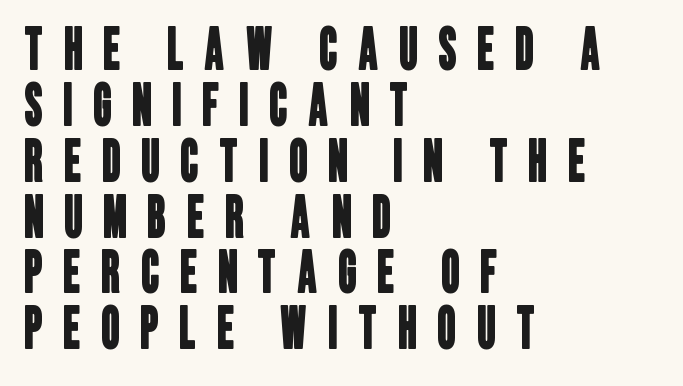
This rendering widens character spacing well past its baseline value. Each letter's strokes conclude bluntly, with no projecting serifs. Underline: absent. The letters advance in unequal steps, a hallmark of proportional type. Quick note: interline space is minimal. One-word summary of the alignment: left.
